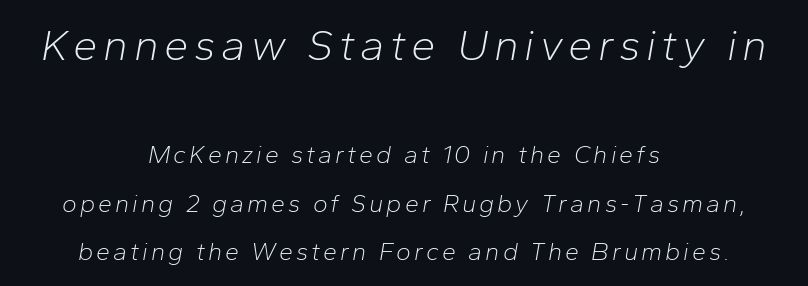
The image shows 44 px light type, italic (leaning right); set centered, loose line spacing (1.95x), not underlined; the first (top) block is 1.76x larger; low stroke contrast and a medium x-height.
